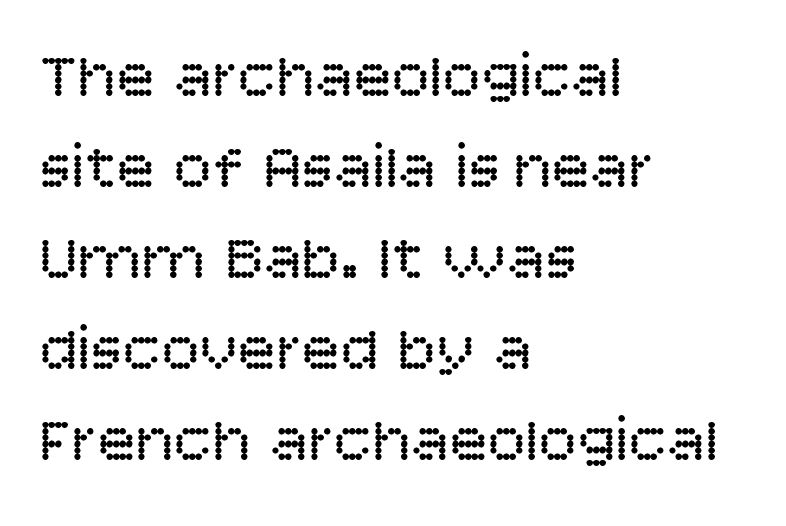
{"serif": "no", "italic": "no", "bold": "no", "weight": "regular", "width": "normal", "stroke_contrast": "low", "x_height": "large", "monospaced": "no", "underline": "no", "align": "left", "line_spacing": "normal", "line_spacing_ratio": 1.42, "letter_spacing": "normal", "letter_spacing_em": 0.0, "glyph_px": 64}
